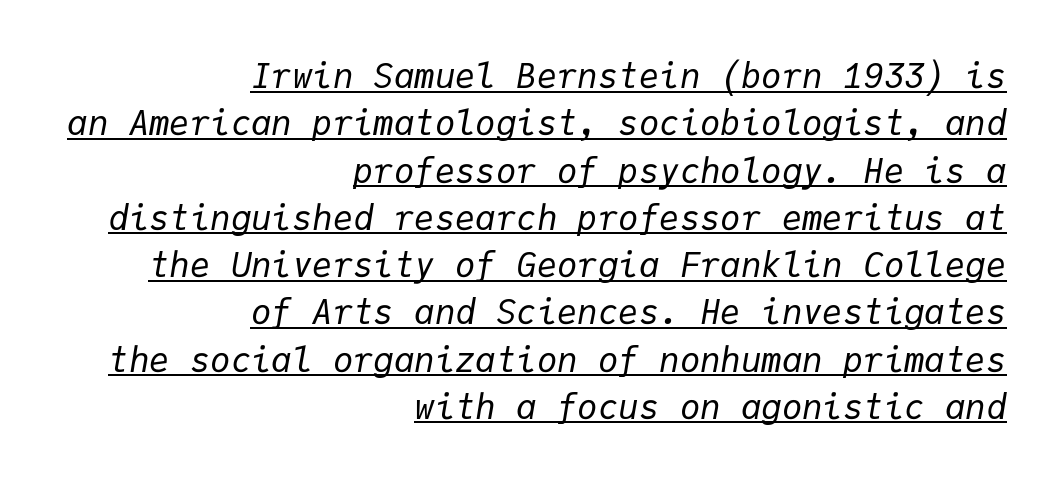
The image shows 34 px regular-weight type, italic (leaning right), monospaced; set right-aligned, normal line spacing (1.39x), normal letter spacing, underlined; low stroke contrast and a medium x-height.
